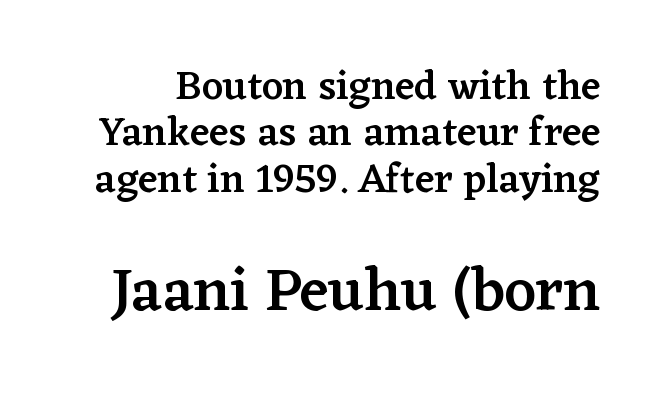
The more generous point size was reserved for the lower chunk. This block would grow much taller if given ordinary leading; it's compressed now. A typesetter would call this proportional, since set widths differ per character. The gaps between neighbouring characters are ordinary and unremarkable. The font family rendered here belongs to the serif group.
